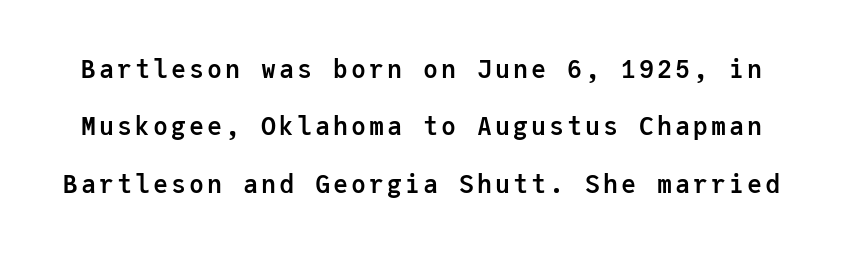
The image shows 25 px bold type, upright; set loose line spacing (2.3x), not underlined.
